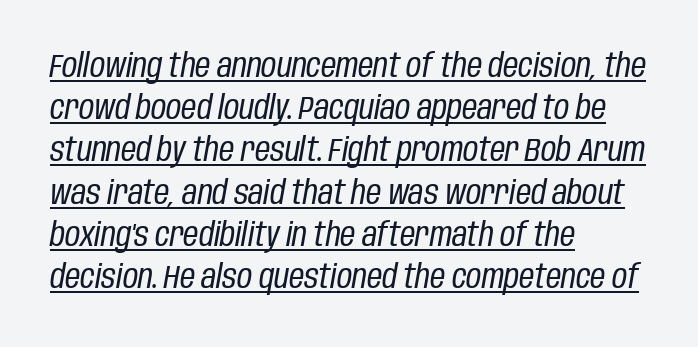
The image shows 33 px regular-weight, condensed type, italic (leaning right); set left-aligned, normal line spacing (1.28x), normal letter spacing, underlined; low stroke contrast and a large x-height.
